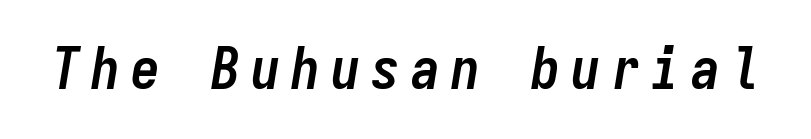
The image shows 58 px semibold, condensed type, italic (leaning right), monospaced; set not underlined; low stroke contrast and a medium x-height.
